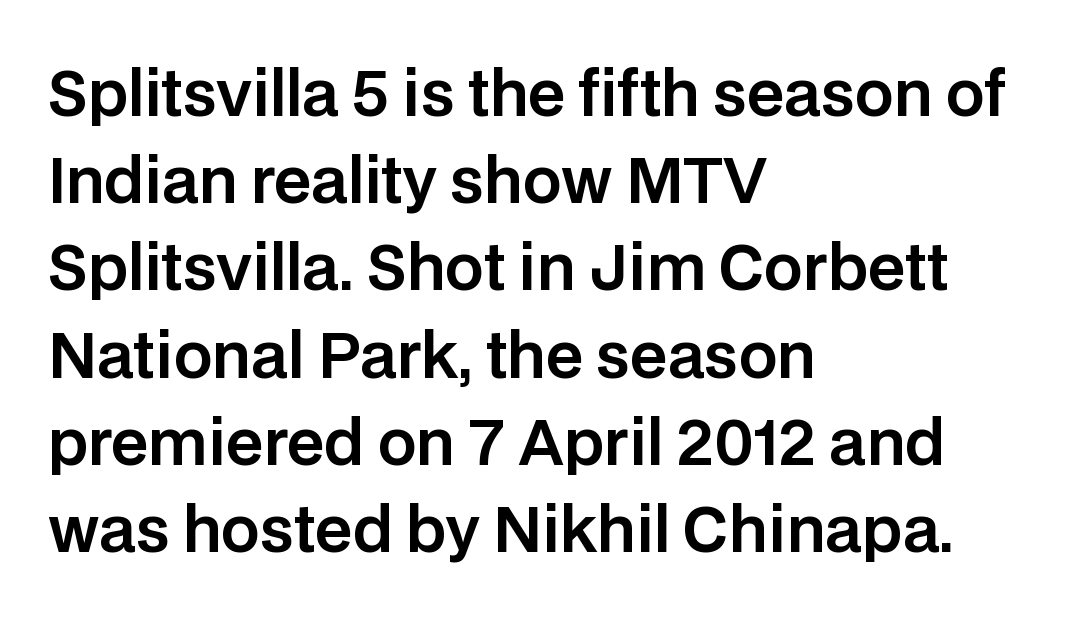
The image shows 61 px sans-serif type, upright; set left-aligned, normal line spacing (1.43x), normal letter spacing, not underlined; low stroke contrast and a large x-height.
